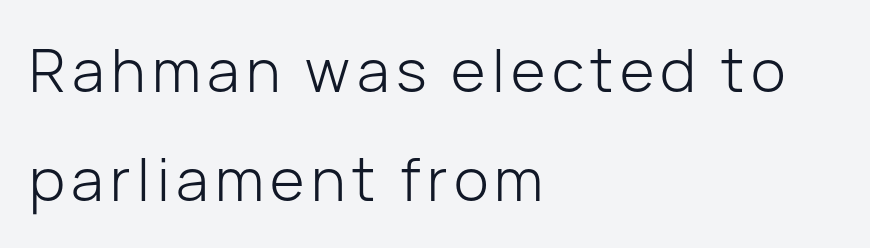
{"serif": "no", "italic": "no", "bold": "no", "weight": "light", "width": "normal", "stroke_contrast": "low", "x_height": "medium", "monospaced": "no", "underline": "no", "align": "left", "line_spacing_ratio": 1.84, "glyph_px": 59}
